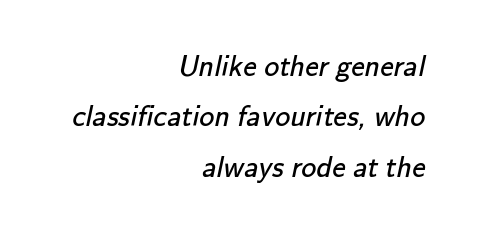
{"serif": "no", "bold": "no", "weight": "regular", "width": "normal", "stroke_contrast": "low", "x_height": "small", "monospaced": "no", "underline": "no", "align": "right", "line_spacing": "normal", "line_spacing_ratio": 1.68, "letter_spacing": "normal", "letter_spacing_em": 0.0, "glyph_px": 30}
